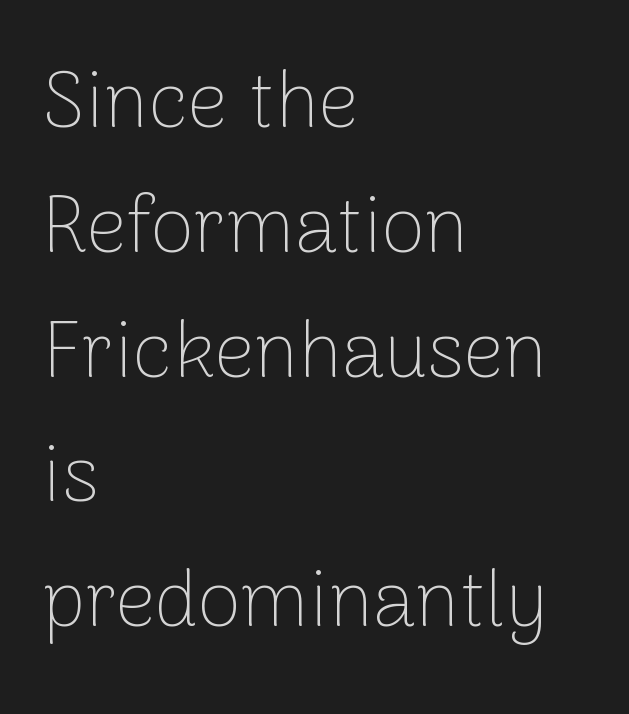
{"serif": "no", "italic": "no", "bold": "no", "weight": "thin", "width": "normal", "stroke_contrast": "low", "x_height": "medium", "monospaced": "no", "underline": "no", "align": "left", "line_spacing": "normal", "line_spacing_ratio": 1.58, "letter_spacing": "normal", "letter_spacing_em": 0.0, "glyph_px": 79}
